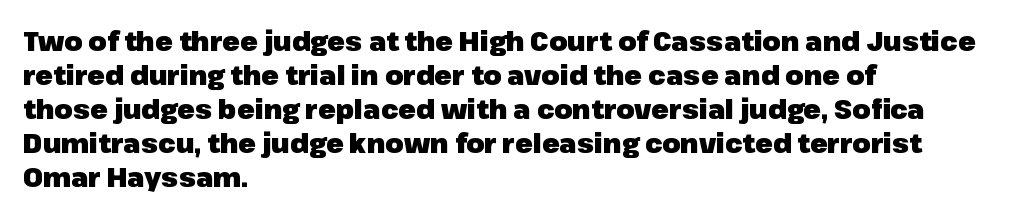
Typeset ragged right — the left edge is the straight one. Words float on clear page, feet unadorned. Vertically, the passage feels balanced, rows spaced as you'd expect. This sample uses plain, unmodified letter spacing. Summary of weight: heavy, a full bold. Characters remain perfectly vertical along every line.
